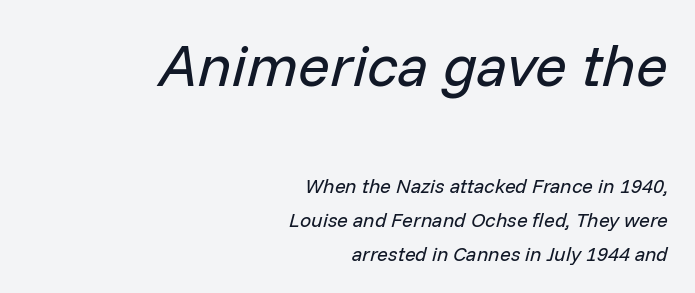
Q: Is the text bold? A: No.
Q: Is the text italic (slanted)? A: Yes, it leans right by about 14 degrees.
Q: Is the text underlined? A: No.
Q: How is the paragraph aligned? A: Right-aligned.
Q: Is the spacing between letters normal or unusually wide? A: Normal.
Q: Is the spacing between lines tight, normal or loose? A: Normal.
Q: Which block of text is set in a larger size, the first (top) or the second (bottom)? A: The first (top) one.
Q: Width (condensed, normal, or wide)? A: Normal.
Q: Stroke contrast? A: Low.
Q: x-height? A: Medium.
Q: Monospaced? A: No.
